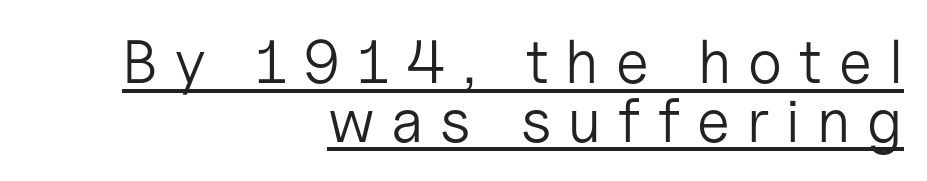
{"serif": "no", "italic": "no", "bold": "no", "weight": "light", "width": "normal", "stroke_contrast": "low", "x_height": "medium", "monospaced": "no", "underline": "yes", "align": "right", "line_spacing": "tight", "line_spacing_ratio": 0.96, "letter_spacing": "wide", "letter_spacing_em": 0.28, "glyph_px": 61}
